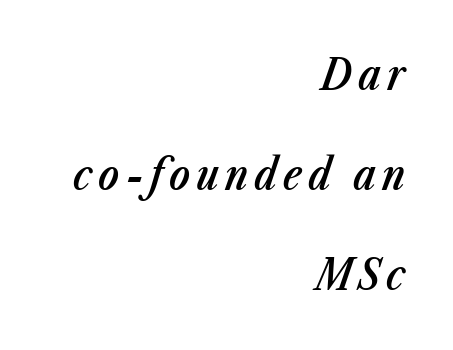
Whoever set this chose breathing room over compactness in the vertical rhythm. Spacing verdict: proportional, widths tailored to each character. Any mark beneath the type? The region is blank. The axis of the letterforms is tilted away from vertical.
